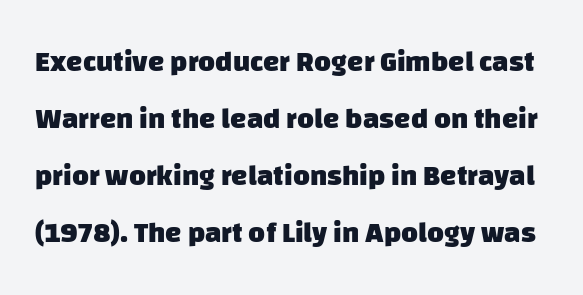
{"serif": "no", "bold": "yes", "weight": "heavy", "width": "normal", "stroke_contrast": "low", "x_height": "large", "monospaced": "no", "underline": "no", "line_spacing": "loose", "line_spacing_ratio": 1.96, "letter_spacing": "normal", "letter_spacing_em": 0.0, "glyph_px": 29}
